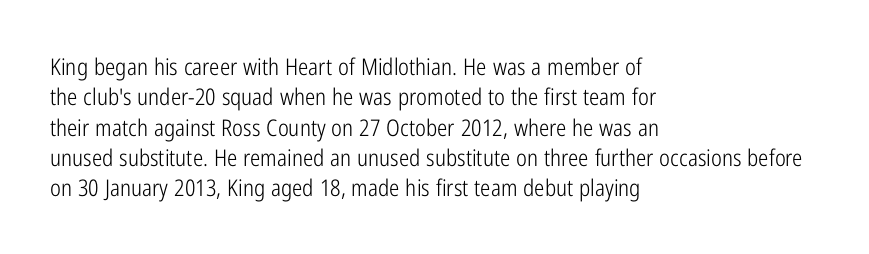
Q: Is the text bold? A: No.
Q: Is the text italic (slanted)? A: No, it is upright.
Q: Is the text underlined? A: No.
Q: How is the paragraph aligned? A: Left-aligned.
Q: Is the spacing between letters normal or unusually wide? A: Normal.
Q: Is the spacing between lines tight, normal or loose? A: Normal.
